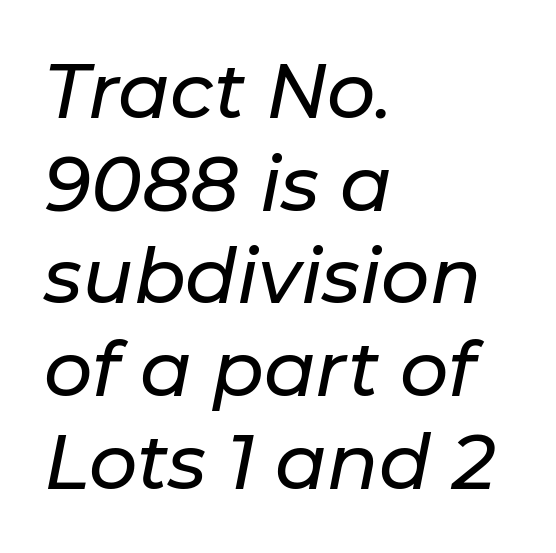
Q: Is the text italic (slanted)? A: Yes, it leans right by about 11 degrees.
Q: Is the text underlined? A: No.
Q: How is the paragraph aligned? A: Left-aligned.
Q: Is the spacing between letters normal or unusually wide? A: Normal.
Q: Width (condensed, normal, or wide)? A: Normal.
Q: Stroke contrast? A: Low.
Q: x-height? A: Medium.
Q: Monospaced? A: No.
